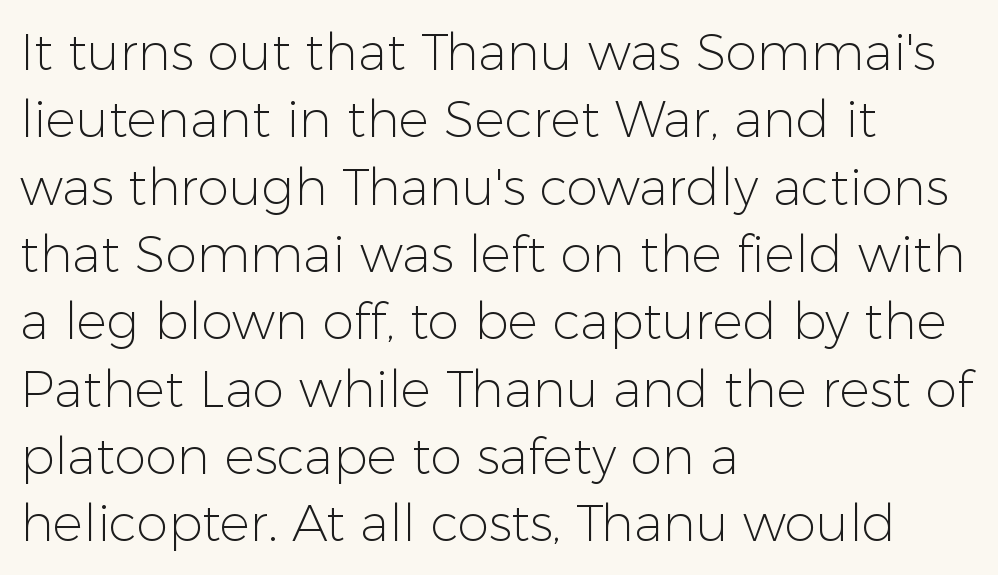
The rendering uses natural spacing where letterforms have individual widths. Decoration check: the copy has no underline. Every stem runs plumb, perpendicular to the baseline. In terms of letterspacing, this is plain default setting. Regarding serifs, this sample does without them. Honestly, the row spacing looks completely unremarkable.
